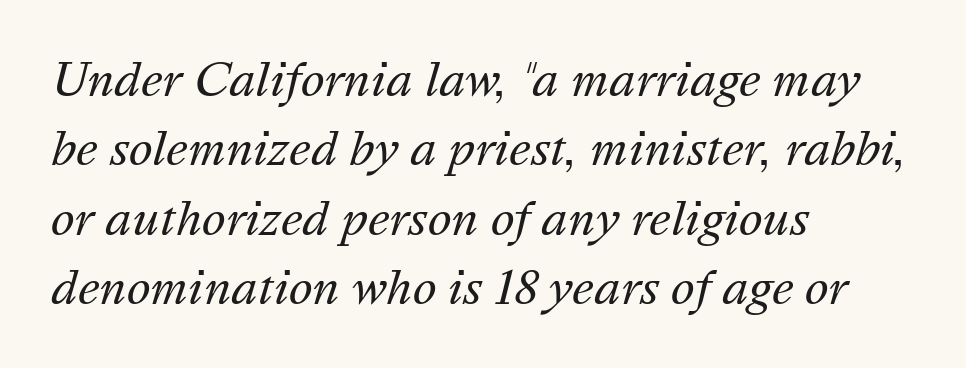
The image shows 45 px regular-weight type, italic (leaning right); set left-aligned, normal line spacing (1.54x), normal letter spacing, not underlined; medium stroke contrast and a medium x-height.
